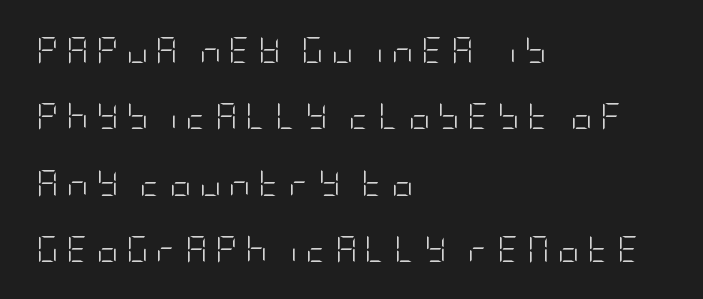
The image shows 27 px text type, upright; set left-aligned, loose line spacing (2.46x), unusually wide letter spacing (+0.29 em), not underlined.
